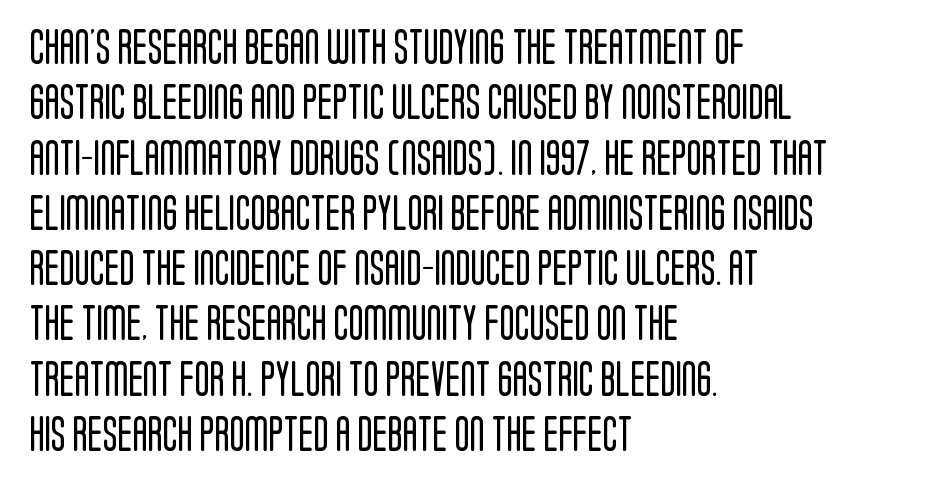
The image shows 35 px regular-weight, condensed sans-serif type, upright; set left-aligned, normal line spacing (1.58x), normal letter spacing, not underlined; low stroke contrast and a large x-height.
